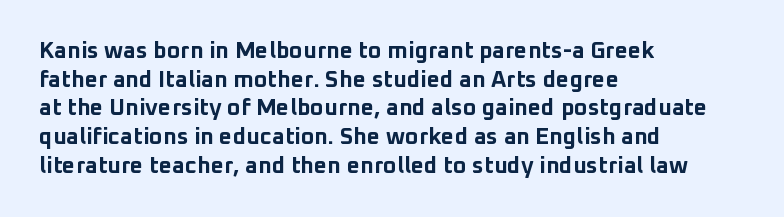
{"italic": "no", "bold": "yes", "underline": "no", "align": "left", "line_spacing": "normal", "line_spacing_ratio": 1.25, "letter_spacing": "normal", "letter_spacing_em": 0.0, "glyph_px": 23}
